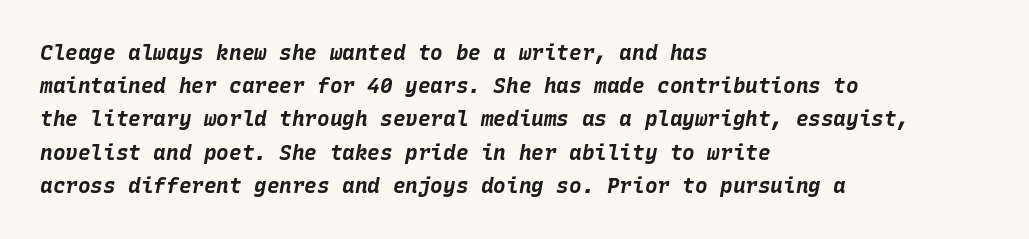
The image shows 21 px bold type, italic (leaning right); set left-aligned, normal line spacing (1.58x), normal letter spacing, not underlined.
